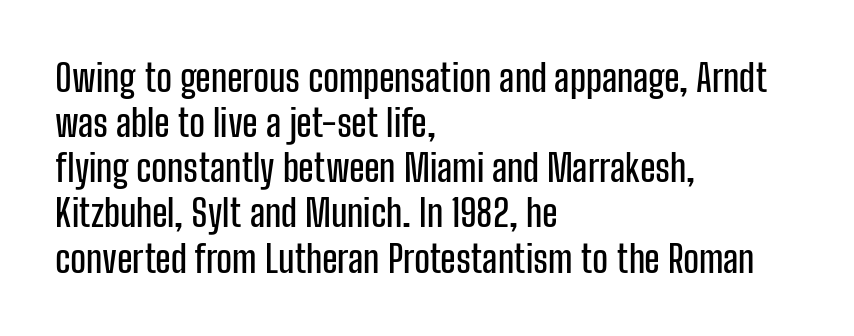
Type without underlining. Style check: upright. A typesetter would label this face a sans. Note the varied advance widths — an 'i' is clearly narrower than an 'm'.
